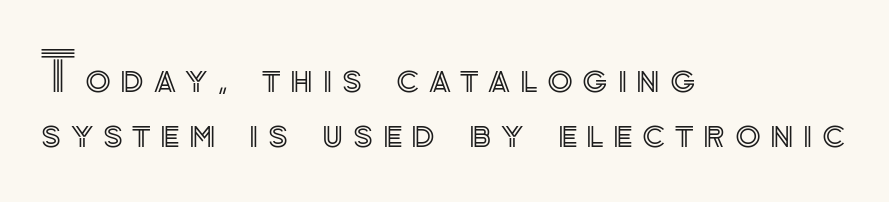
Q: Is the text italic (slanted)? A: No, it is upright.
Q: Is the text underlined? A: No.
Q: How is the paragraph aligned? A: Left-aligned.
Q: Is the spacing between lines tight, normal or loose? A: Tight.
Q: Width (condensed, normal, or wide)? A: Normal.
Q: x-height? A: Small.
Q: Monospaced? A: No.
